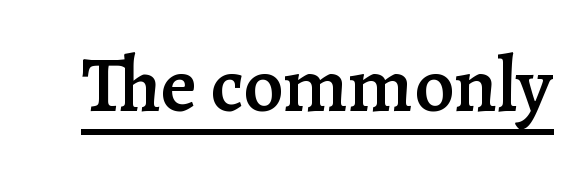
{"serif": "yes", "italic": "no", "bold": "semi", "weight": "semibold", "width": "normal", "stroke_contrast": "low", "x_height": "medium", "monospaced": "no", "underline": "yes", "letter_spacing": "normal", "letter_spacing_em": 0.0, "glyph_px": 78}
